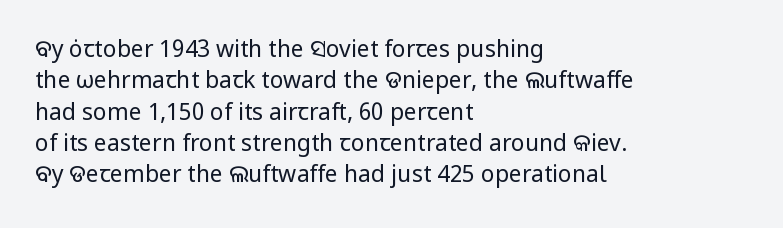
One glance says typical: line gaps are just what's usual. What stands out about the letter spacing? Nothing — it is the standard amount. This reads as an unemphasized weight, regular at the heaviest. The text block is weighted toward the left margin, trailing off unevenly rightward. Descender tails drop into unmarked territory. The specimen reads as upright at a glance.
